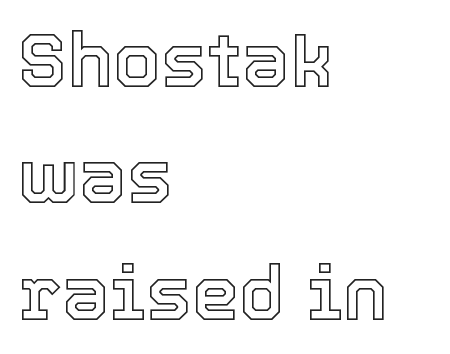
In terms of posture, this sample is upright. Plain, unruled lines of type. Teacher's note: observe the even left margin — that is flush-left alignment. Between one letter and the next there's only the usual sliver of space.
